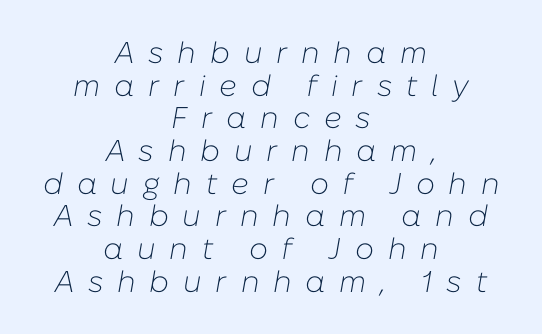
Q: Is the text bold? A: No.
Q: Is the text italic (slanted)? A: Yes, it leans right by about 10 degrees.
Q: Is the text underlined? A: No.
Q: How is the paragraph aligned? A: Centered.
Q: Is the spacing between letters normal or unusually wide? A: Unusually wide.
Q: Is the spacing between lines tight, normal or loose? A: Tight.
Q: Width (condensed, normal, or wide)? A: Normal.
Q: Stroke contrast? A: Low.
Q: x-height? A: Medium.
Q: Monospaced? A: No.
